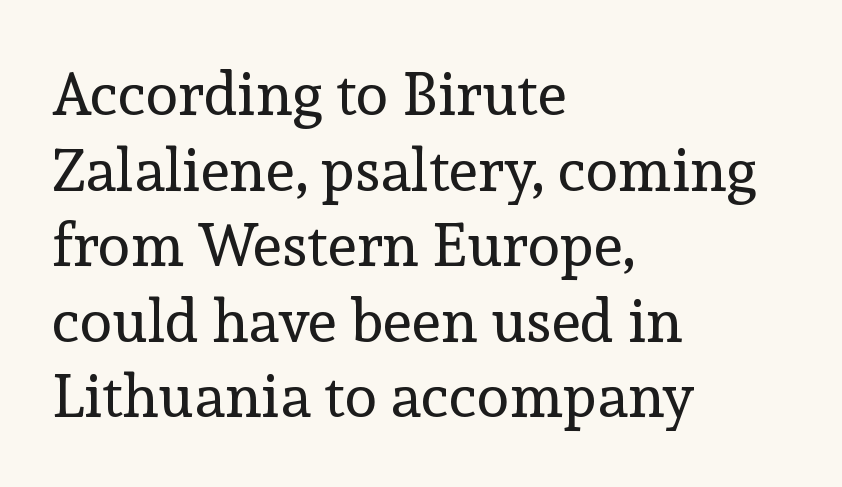
{"serif": "yes", "italic": "no", "bold": "no", "weight": "regular", "width": "normal", "x_height": "medium", "monospaced": "no", "underline": "no", "align": "left", "line_spacing": "normal", "line_spacing_ratio": 1.26, "letter_spacing": "normal", "letter_spacing_em": 0.0, "glyph_px": 60}
